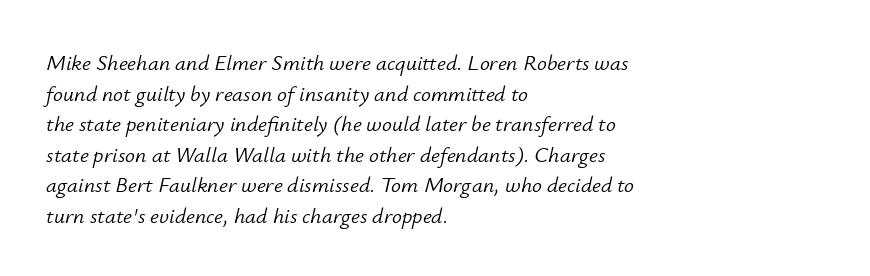
Q: Is the text bold? A: No.
Q: Is the text italic (slanted)? A: Yes, it leans right by about 12 degrees.
Q: Is the text underlined? A: No.
Q: How is the paragraph aligned? A: Left-aligned.
Q: Is the spacing between letters normal or unusually wide? A: Normal.
Q: Is the spacing between lines tight, normal or loose? A: Normal.
